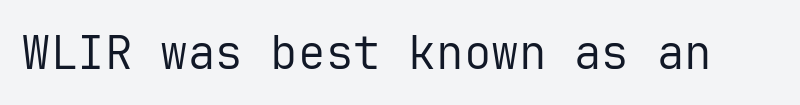
Stems here are at most as thick as an everyday book face. The passage shown is typed in a monospace face where columns stay perfectly aligned. I'd call this a sans setting — the letters go barefoot. Posture: vertical. Characters follow at the spacing the type designer built in.
